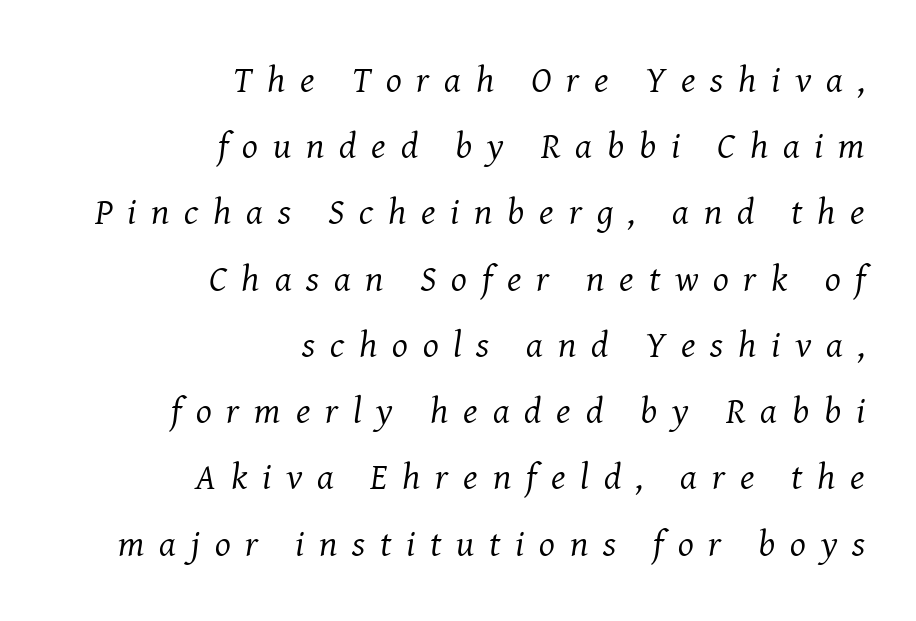
Q: Is the text bold? A: No.
Q: Is the text italic (slanted)? A: Yes, it leans right by about 8 degrees.
Q: Is the typeface a serif or a sans-serif typeface? A: Serif.
Q: Is the text underlined? A: No.
Q: How is the paragraph aligned? A: Right-aligned.
Q: Is the spacing between letters normal or unusually wide? A: Unusually wide.
Q: Width (condensed, normal, or wide)? A: Normal.
Q: Stroke contrast? A: Medium.
Q: x-height? A: Medium.
Q: Monospaced? A: No.
